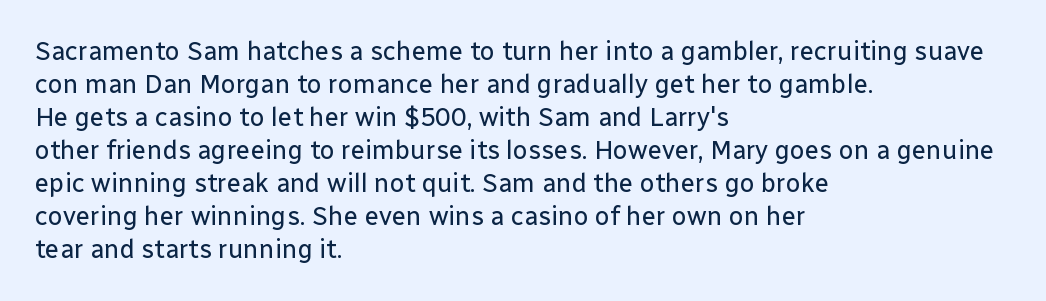
When letters stand straight like this, we call the style roman or upright. These lines sit exactly where default settings would place them. Students, note that the glyphs here touch the page at normal intervals. The passage shown is not bold in any degree. In CSS terms this would be text-align: left. Underlining? Definitely not there.
